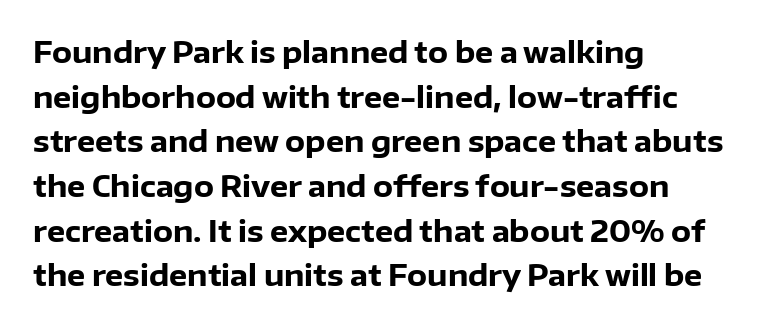
Compared with an ordinary text face, these strokes are far heavier — a full bold. One-word summary of the alignment: left. Looks like regular typesetting: each glyph gets only the width it needs. The passage shown is typeset with a sans-serif family. This is the regular roman posture of the typeface. Observe the ordinary spacing: letters are neighbours, not strangers.
